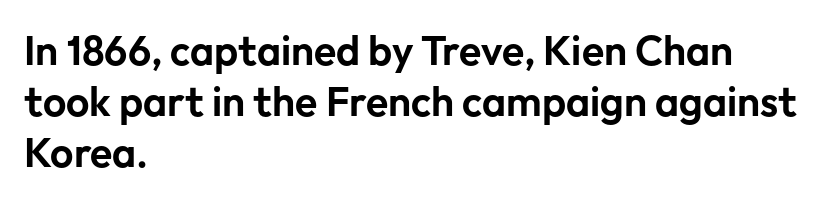
{"serif": "no", "italic": "no", "width": "normal", "stroke_contrast": "low", "x_height": "medium", "monospaced": "no", "underline": "no", "align": "left", "line_spacing_ratio": 1.24, "letter_spacing": "normal", "letter_spacing_em": 0.0, "glyph_px": 41}
